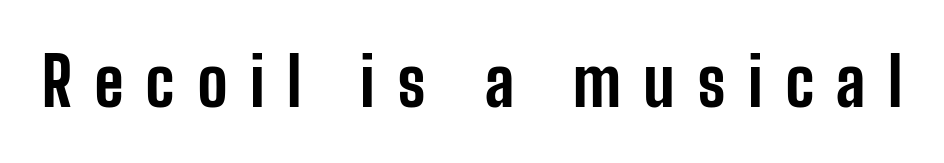
{"serif": "no", "italic": "no", "bold": "yes", "weight": "bold", "width": "condensed", "stroke_contrast": "low", "x_height": "medium", "monospaced": "no", "underline": "no", "letter_spacing": "wide", "letter_spacing_em": 0.33, "glyph_px": 67}
